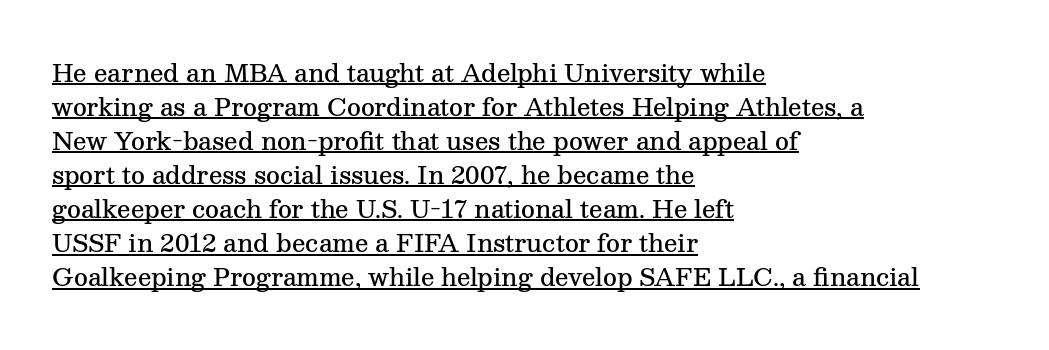
The image shows 24 px text type, upright; set left-aligned, normal line spacing (1.42x), normal letter spacing, underlined.
